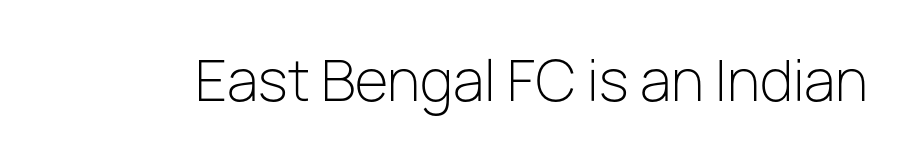
Think of a printed novel: that variable character pitch is what you see here. The typesetting does not lean heavy: it is not bold. A sans-serif font was chosen for this passage. Rendered with straight, roman letterforms. Caption: standard tracking, unaltered.
